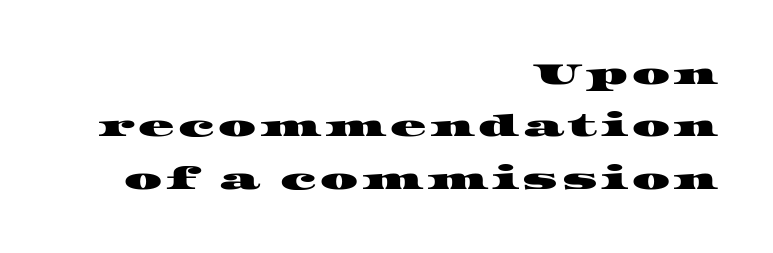
The passage is arranged like a letterhead date or caption credit — flush right. You can tell from the footed stems that serif type was used. The face used here is proportionally spaced, like ordinary book or web type. The strip under each line holds only bare page.
